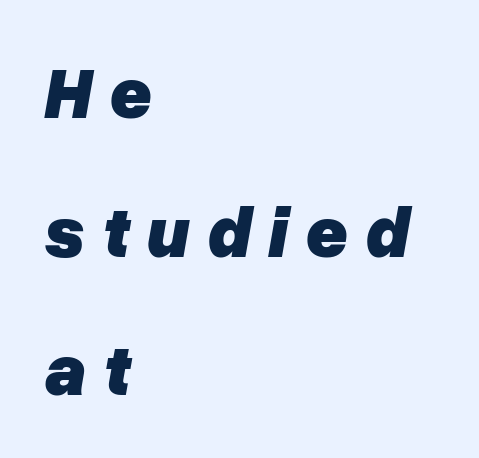
Q: Is the text bold? A: Yes.
Q: Is the text italic (slanted)? A: Yes, it leans right by about 10 degrees.
Q: Is the text underlined? A: No.
Q: How is the paragraph aligned? A: Left-aligned.
Q: Is the spacing between letters normal or unusually wide? A: Unusually wide.
Q: Is the spacing between lines tight, normal or loose? A: Loose.
Q: Width (condensed, normal, or wide)? A: Normal.
Q: Stroke contrast? A: Low.
Q: x-height? A: Medium.
Q: Monospaced? A: No.
